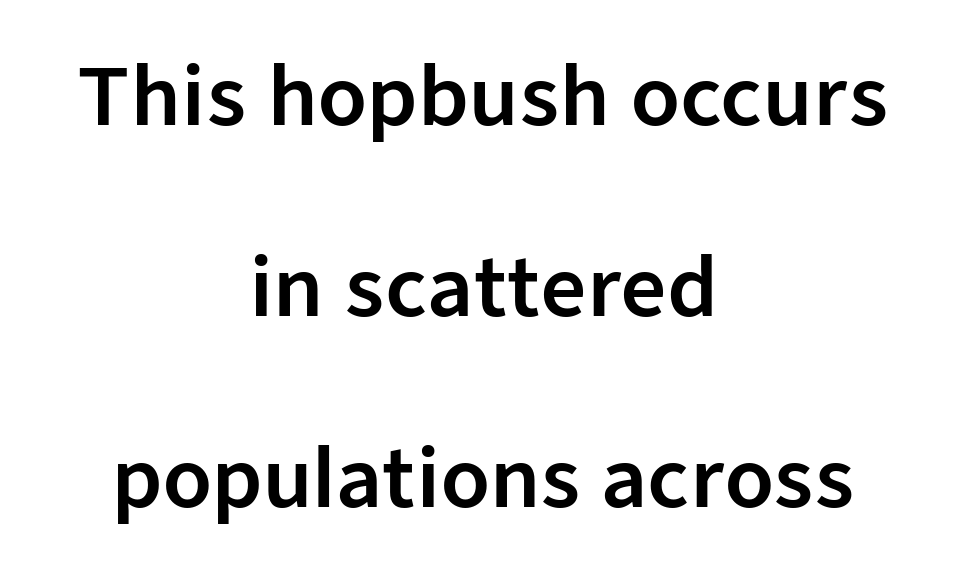
Line starts and ends both wander, symmetrically. Honestly, there is no underline to notice here at all. Students, observe: this is what heavily led, spacious text looks like. Glyph-to-glyph distance matches everyday printed text. Nothing sits at the stroke ends, so this counts as sans-serif. A roman cut, with each character standing at attention.
